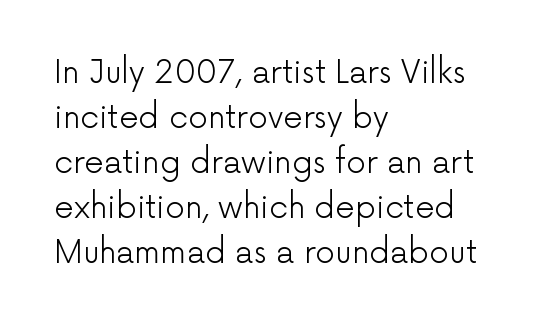
The image shows 31 px light sans-serif type, upright; set left-aligned, normal line spacing (1.45x), normal letter spacing, not underlined; low stroke contrast and a medium x-height.
